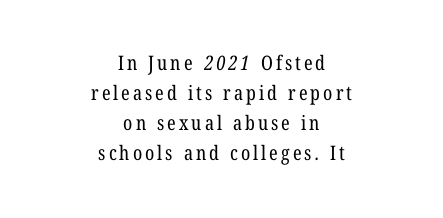
The image shows 20 px text type; set centered, normal line spacing (1.5x), not underlined.
